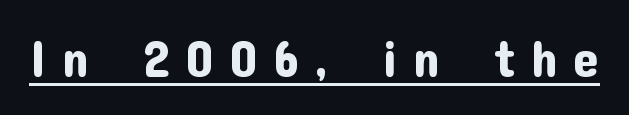
Q: Is the text italic (slanted)? A: No, it is upright.
Q: Is the typeface a serif or a sans-serif typeface? A: Sans-serif.
Q: Is the text underlined? A: Yes.
Q: Is the spacing between letters normal or unusually wide? A: Unusually wide.
Q: Width (condensed, normal, or wide)? A: Normal.
Q: Stroke contrast? A: Low.
Q: x-height? A: Medium.
Q: Monospaced? A: No.
